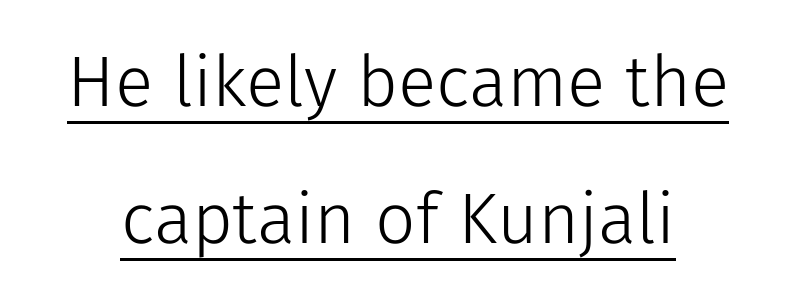
Q: Is the text bold? A: No.
Q: Is the text italic (slanted)? A: No, it is upright.
Q: Is the typeface a serif or a sans-serif typeface? A: Sans-serif.
Q: Is the text underlined? A: Yes.
Q: Is the spacing between letters normal or unusually wide? A: Normal.
Q: Is the spacing between lines tight, normal or loose? A: Loose.
Q: Width (condensed, normal, or wide)? A: Normal.
Q: Stroke contrast? A: Low.
Q: x-height? A: Medium.
Q: Monospaced? A: No.
